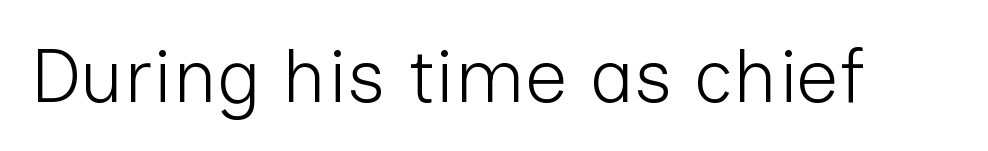
Character widths vary here, with narrow letters taking less room than wide ones. The string is rendered with underlining switched off. The font family rendered here belongs to the sans-serif group. Nothing unusual about the tracking: characters are spaced as the font intends. Counters stay open thanks to moderate or lighter strokes.
